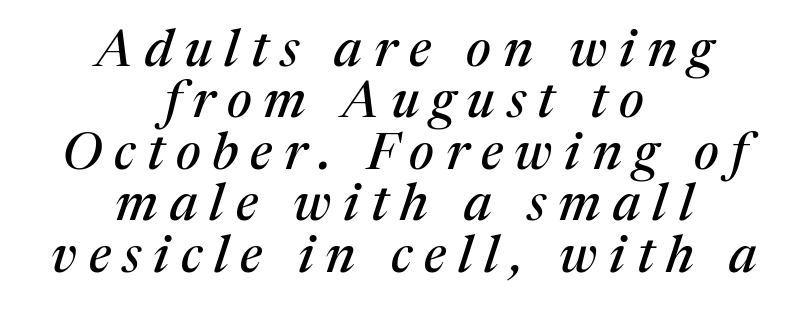
The image shows 52 px serif type, italic (leaning right); set centered, tight line spacing (0.99x), unusually wide letter spacing (+0.23 em), not underlined; medium stroke contrast and a medium x-height.
